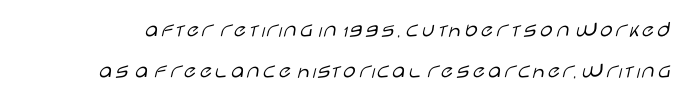
Observe the ordinary spacing: letters are neighbours, not strangers. Plain, unruled lines of type. The strokes are not fattened; the text isn't bold.
